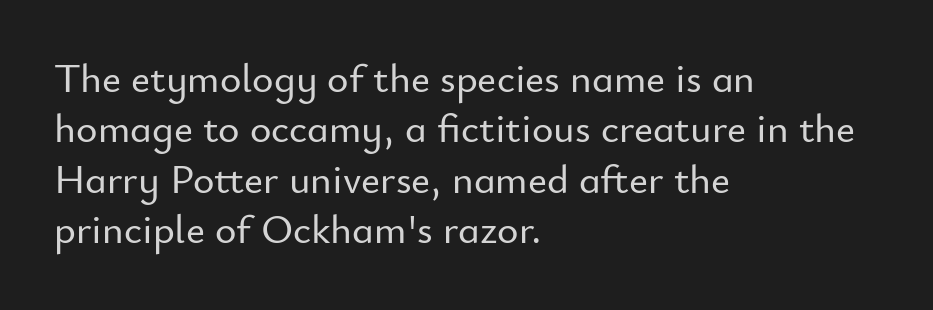
Glance below the letters and you will spot only blank space. The face used here is proportionally spaced, like ordinary book or web type. No extra tracking has been applied to these lines. Notice how the passage keeps a crisp vertical edge on the left only. The letters stand upright; this is a roman face.
